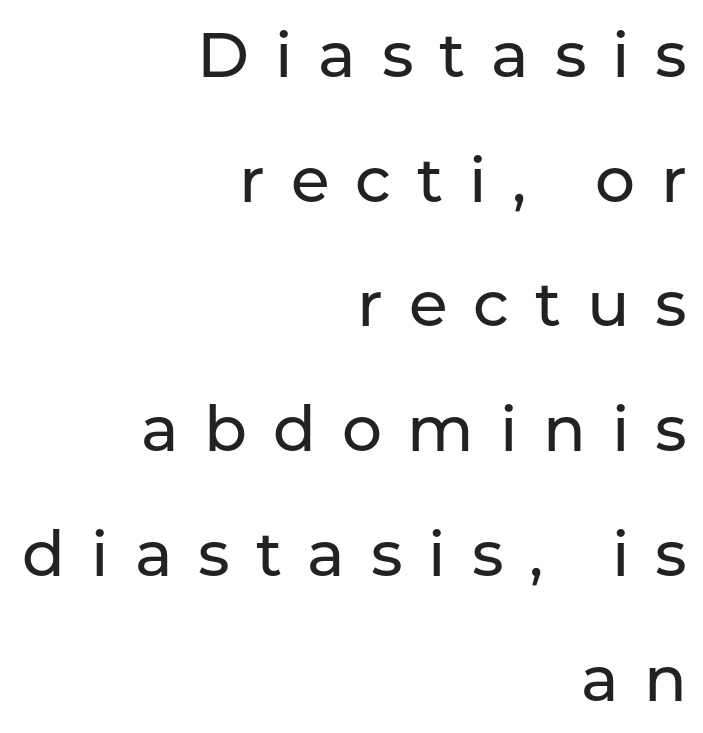
{"serif": "no", "italic": "no", "width": "normal", "stroke_contrast": "low", "x_height": "medium", "monospaced": "no", "underline": "no", "align": "right", "line_spacing": "loose", "line_spacing_ratio": 1.98, "letter_spacing": "wide", "letter_spacing_em": 0.41, "glyph_px": 63}
